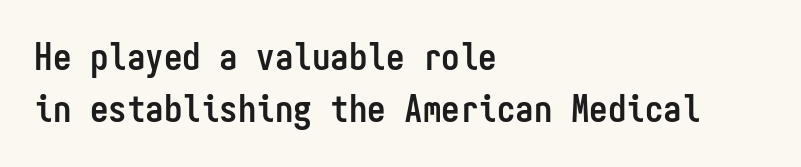
Q: Is the text bold? A: Yes.
Q: Is the text italic (slanted)? A: No, it is upright.
Q: Is the typeface a serif or a sans-serif typeface? A: Sans-serif.
Q: Is the text underlined? A: No.
Q: How is the paragraph aligned? A: Left-aligned.
Q: Is the spacing between letters normal or unusually wide? A: Normal.
Q: Is the spacing between lines tight, normal or loose? A: Normal.
Q: Width (condensed, normal, or wide)? A: Condensed.
Q: Stroke contrast? A: Low.
Q: x-height? A: Medium.
Q: Monospaced? A: Yes.
